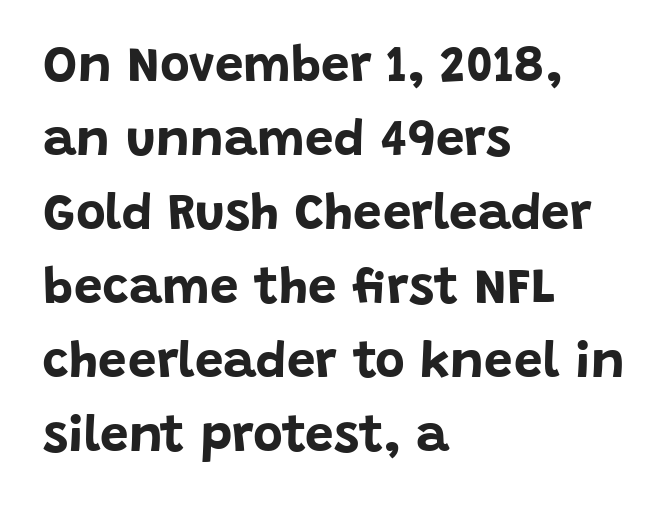
The image shows 51 px bold sans-serif type, upright; set left-aligned, normal line spacing (1.45x), normal letter spacing, not underlined; low stroke contrast and a large x-height.
